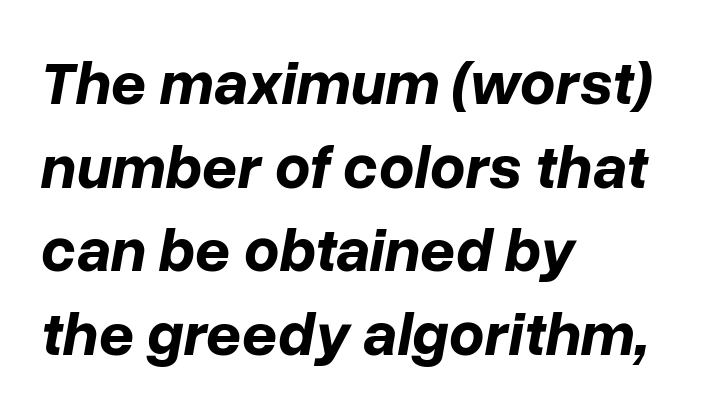
Q: Is the text bold? A: Yes.
Q: Is the text italic (slanted)? A: Yes, it leans right by about 10 degrees.
Q: Is the text underlined? A: No.
Q: How is the paragraph aligned? A: Left-aligned.
Q: Is the spacing between letters normal or unusually wide? A: Normal.
Q: Is the spacing between lines tight, normal or loose? A: Normal.
Q: Width (condensed, normal, or wide)? A: Normal.
Q: Stroke contrast? A: Low.
Q: x-height? A: Medium.
Q: Monospaced? A: No.
